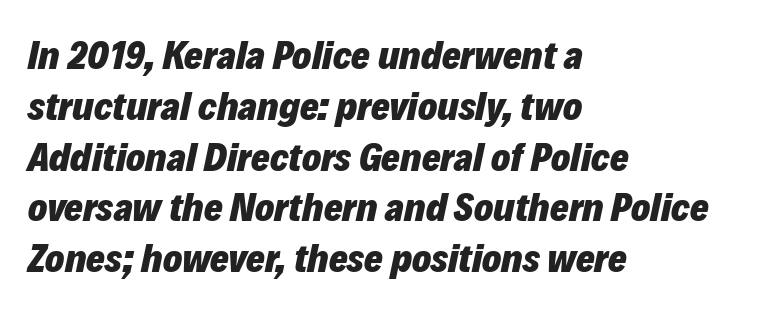
Type without underlining. Weight: bold. How would I describe the line gaps? Plain and ordinary. Does extra space separate the letters? No, they use regular spacing.
